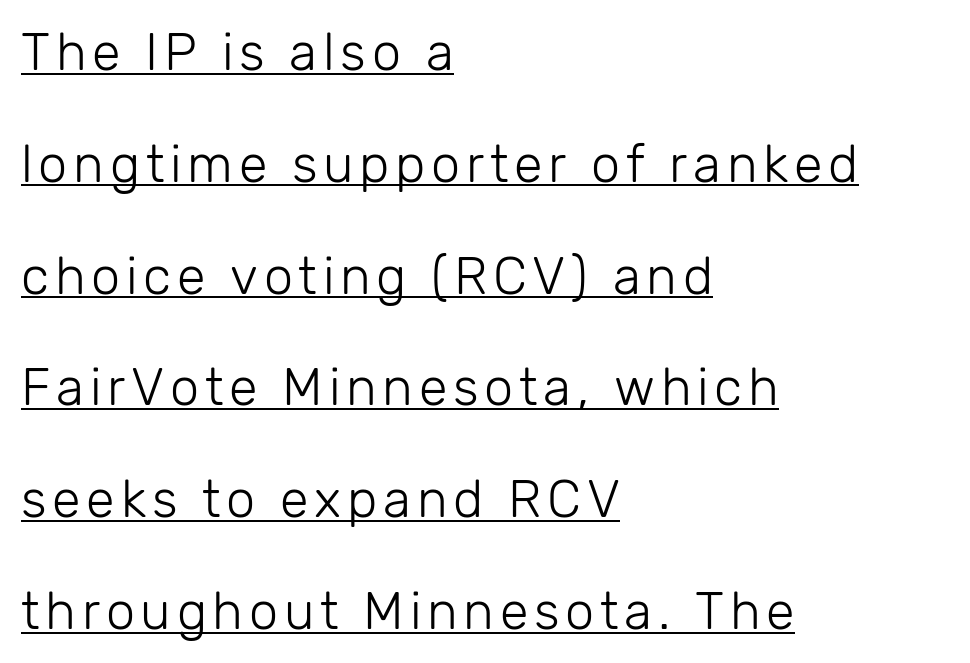
This sample has the flowing, uneven cadence of proportional lettering. Vertical stems look standard width or narrower in stroke. You could fit nearly another row in the gap between these rows. Rendered with straight, roman letterforms. If you drew a ruler down the left edge, every line would touch it. Grotesque or geometric, the face here clearly has no serifs.
